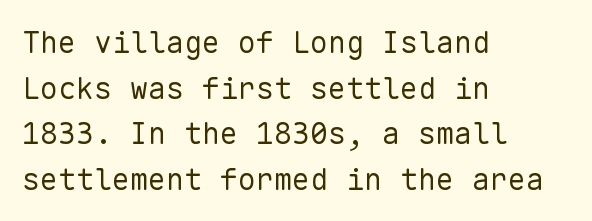
Q: Is the text bold? A: No.
Q: Is the text italic (slanted)? A: No, it is upright.
Q: Is the typeface a serif or a sans-serif typeface? A: Sans-serif.
Q: Is the text underlined? A: No.
Q: How is the paragraph aligned? A: Left-aligned.
Q: Is the spacing between letters normal or unusually wide? A: Normal.
Q: Is the spacing between lines tight, normal or loose? A: Normal.
Q: Width (condensed, normal, or wide)? A: Normal.
Q: Stroke contrast? A: Low.
Q: x-height? A: Medium.
Q: Monospaced? A: Yes.
